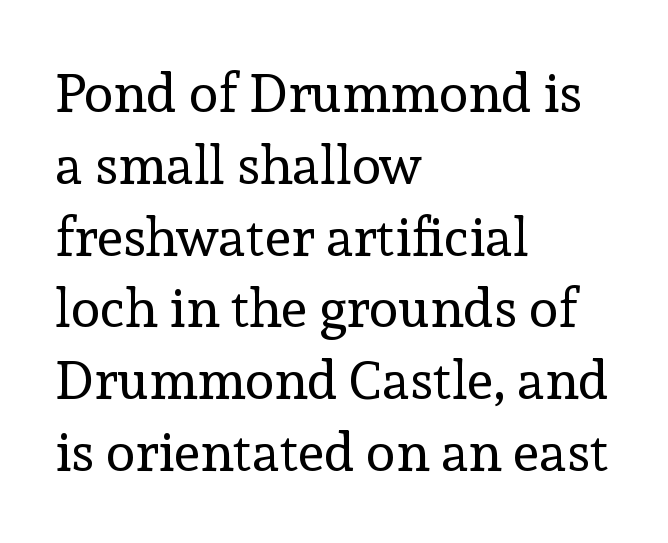
Q: Is the text bold? A: No.
Q: Is the text italic (slanted)? A: No, it is upright.
Q: Is the typeface a serif or a sans-serif typeface? A: Serif.
Q: Is the text underlined? A: No.
Q: How is the paragraph aligned? A: Left-aligned.
Q: Is the spacing between letters normal or unusually wide? A: Normal.
Q: Is the spacing between lines tight, normal or loose? A: Normal.
Q: Width (condensed, normal, or wide)? A: Normal.
Q: x-height? A: Medium.
Q: Monospaced? A: No.
